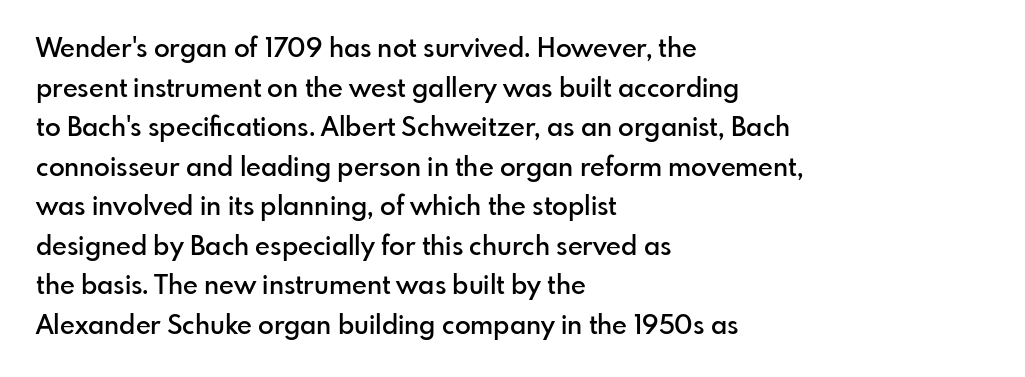
If you measured baseline to baseline, you'd find a middling distance. The typesetting leans somewhat heavy: a semibold. Which margin do the lines hug? The left one — the right edge is uneven. The font's upright variant was chosen for this text.
